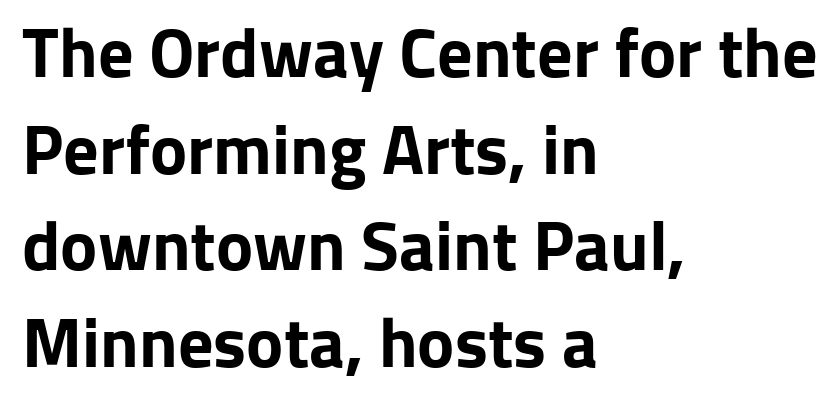
Q: Is the text bold? A: Yes.
Q: Is the text italic (slanted)? A: No, it is upright.
Q: Is the typeface a serif or a sans-serif typeface? A: Sans-serif.
Q: Is the text underlined? A: No.
Q: How is the paragraph aligned? A: Left-aligned.
Q: Is the spacing between letters normal or unusually wide? A: Normal.
Q: Is the spacing between lines tight, normal or loose? A: Normal.
Q: Width (condensed, normal, or wide)? A: Normal.
Q: Stroke contrast? A: Low.
Q: x-height? A: Medium.
Q: Monospaced? A: No.
